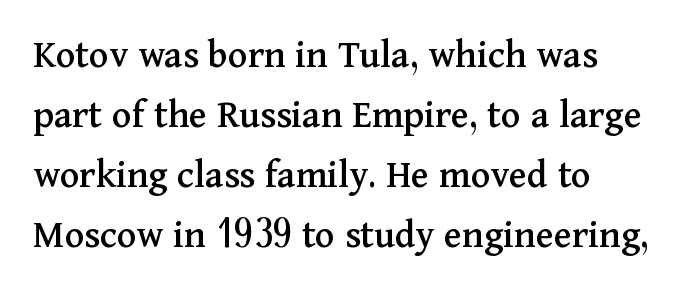
The image shows 41 px serif type, upright; set normal line spacing (1.46x), normal letter spacing, not underlined; medium stroke contrast and a medium x-height.
